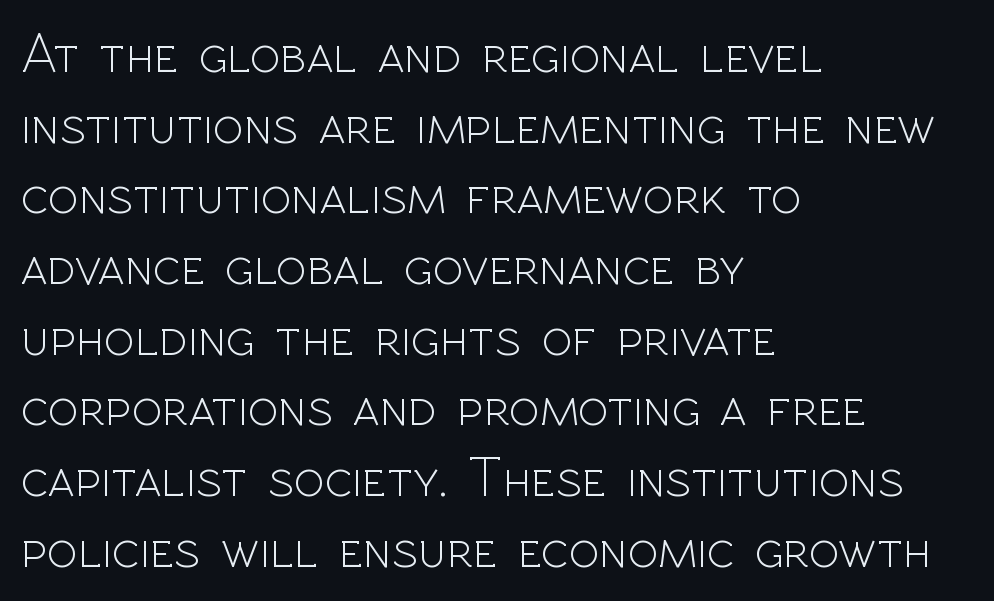
Each letter's strokes conclude bluntly, with no projecting serifs. Rule under the text: the space is simply empty. Each line starts at the same left margin while the right side varies. Each stroke keeps to a modest, everyday thickness or less. Each letter keeps its own natural width here, so spacing adapts to shape. Tracking value appears to be zero — textbook default spacing.
